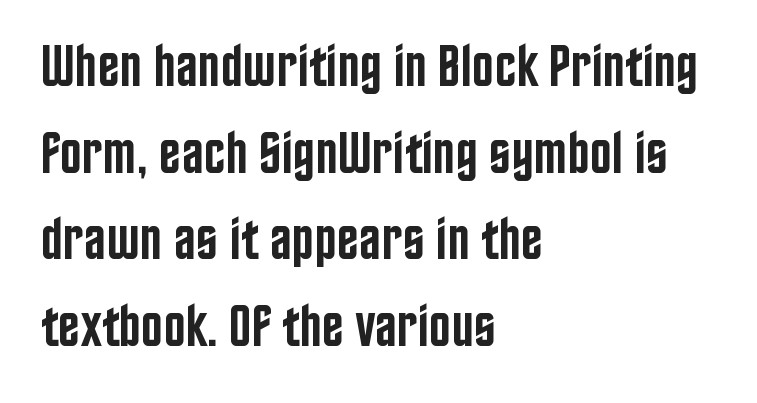
Vertical spacing — default. These lines carry some extra weight — a demibold, not a full bold. Nope, not italic — everything's standing straight. Are there feet on the stems? There aren't — it's a sans.
